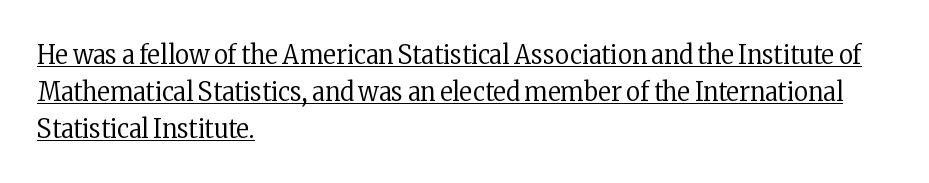
The image shows 27 px text type, upright; set left-aligned, normal line spacing (1.37x), normal letter spacing, underlined.
